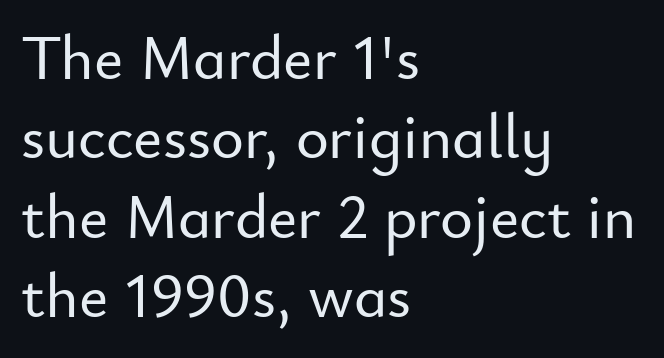
{"serif": "no", "italic": "no", "width": "normal", "stroke_contrast": "low", "x_height": "small", "monospaced": "no", "underline": "no", "align": "left", "line_spacing": "normal", "line_spacing_ratio": 1.26, "letter_spacing": "normal", "letter_spacing_em": 0.0, "glyph_px": 63}
